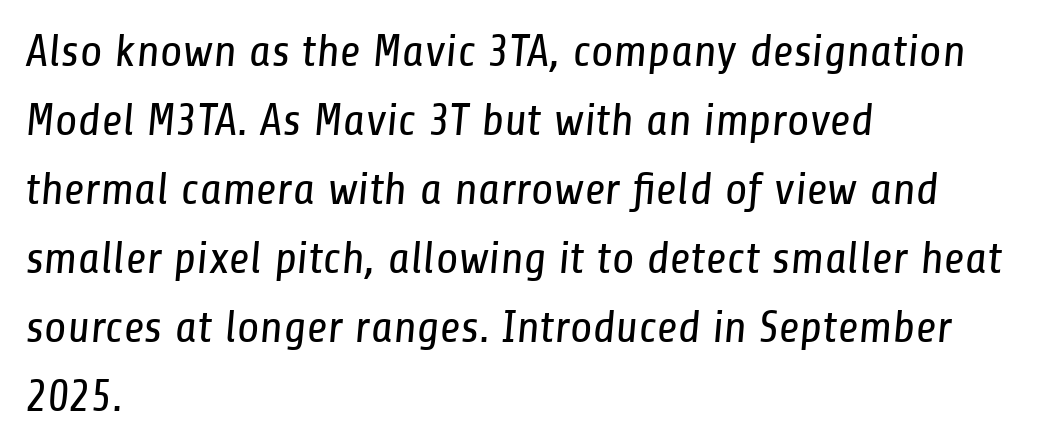
{"serif": "no", "bold": "no", "weight": "regular", "width": "condensed", "stroke_contrast": "low", "x_height": "medium", "monospaced": "no", "underline": "no", "align": "left", "line_spacing": "normal", "line_spacing_ratio": 1.5, "letter_spacing": "normal", "letter_spacing_em": 0.0, "glyph_px": 46}
